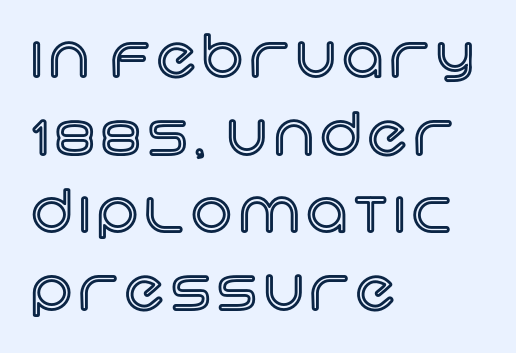
Q: Is the text italic (slanted)? A: No, it is upright.
Q: Is the text underlined? A: No.
Q: How is the paragraph aligned? A: Left-aligned.
Q: Is the spacing between lines tight, normal or loose? A: Normal.
Q: Width (condensed, normal, or wide)? A: Normal.
Q: x-height? A: Large.
Q: Monospaced? A: No.
